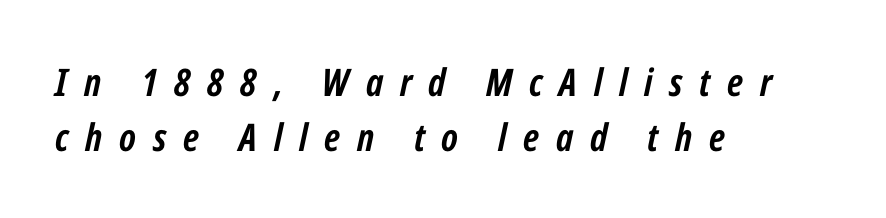
The image shows 38 px semibold, condensed type, italic (leaning right); set left-aligned, normal line spacing (1.44x), unusually wide letter spacing (+0.44 em), not underlined; low stroke contrast and a medium x-height.
